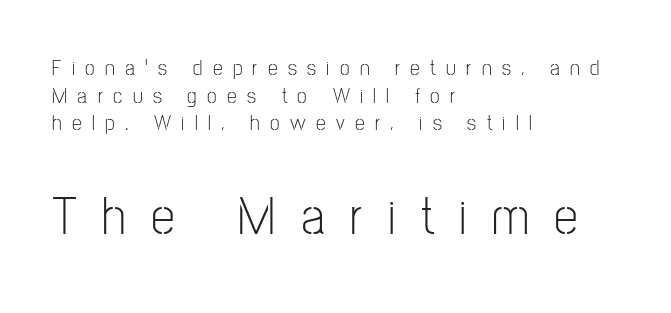
Q: Is the text bold? A: No.
Q: Is the text italic (slanted)? A: No, it is upright.
Q: Is the typeface a serif or a sans-serif typeface? A: Sans-serif.
Q: Is the text underlined? A: No.
Q: How is the paragraph aligned? A: Left-aligned.
Q: Is the spacing between letters normal or unusually wide? A: Unusually wide.
Q: Is the spacing between lines tight, normal or loose? A: Normal.
Q: Which block of text is set in a larger size, the first (top) or the second (bottom)? A: The second (bottom) one.
Q: Width (condensed, normal, or wide)? A: Condensed.
Q: Stroke contrast? A: Low.
Q: x-height? A: Medium.
Q: Monospaced? A: No.
